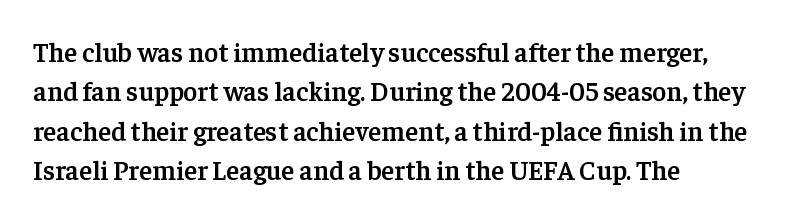
The image shows 27 px text type, upright; set normal line spacing (1.46x), normal letter spacing, not underlined.
